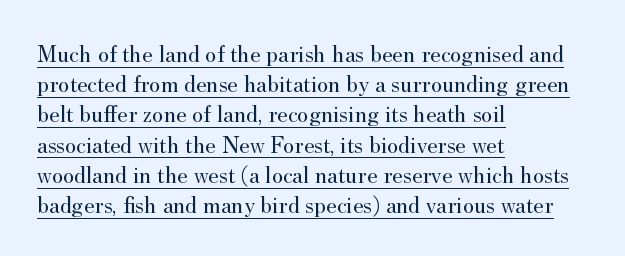
{"italic": "no", "bold": "no", "underline": "yes", "align": "left", "line_spacing": "normal", "line_spacing_ratio": 1.26, "letter_spacing": "normal", "letter_spacing_em": 0.0, "glyph_px": 24}
